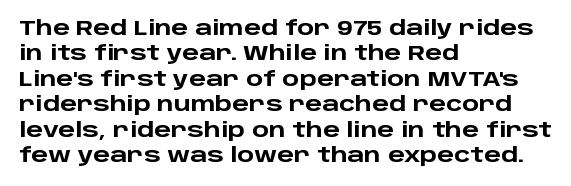
{"italic": "no", "bold": "yes", "underline": "no", "align": "left", "line_spacing": "normal", "line_spacing_ratio": 1.27, "letter_spacing": "normal", "letter_spacing_em": 0.0, "glyph_px": 20}
